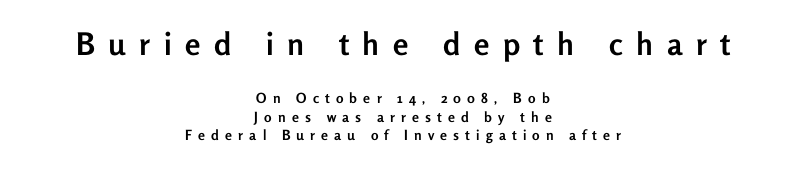
{"serif": "no", "italic": "no", "bold": "yes", "weight": "semibold", "width": "normal", "stroke_contrast": "low", "x_height": "medium", "monospaced": "no", "underline": "no", "align": "center", "line_spacing": "normal", "line_spacing_ratio": 1.31, "letter_spacing": "wide", "letter_spacing_em": 0.44, "larger_block": "first", "size_ratio": 2.21, "glyph_px": 31}
